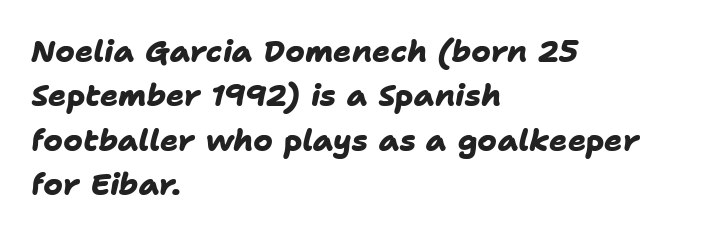
These lines stack with their left ends in a neat column. Plain, unruled lines of type. The designer left line spacing at the default. Proportional: the letters do not fall into vertical columns.
